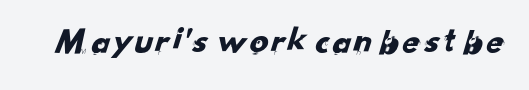
Q: Is the typeface a serif or a sans-serif typeface? A: Sans-serif.
Q: Is the text underlined? A: No.
Q: Is the spacing between letters normal or unusually wide? A: Normal.
Q: Width (condensed, normal, or wide)? A: Normal.
Q: Stroke contrast? A: Low.
Q: x-height? A: Small.
Q: Monospaced? A: No.
